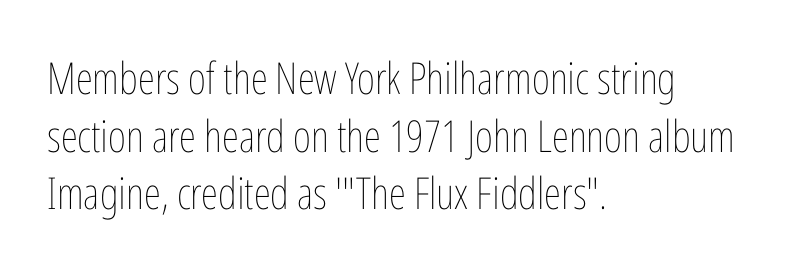
The image shows 44 px thin, condensed type, upright; set left-aligned, normal line spacing (1.31x), normal letter spacing, not underlined; low stroke contrast and a medium x-height.
